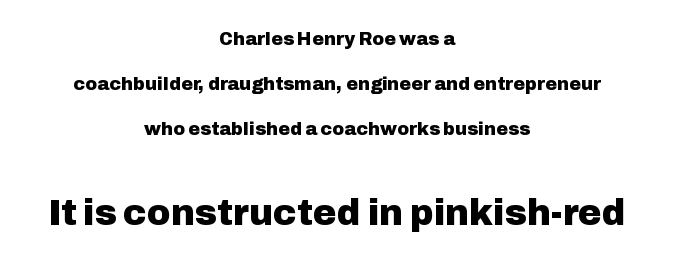
Q: Is the text bold? A: Yes.
Q: Is the text italic (slanted)? A: No, it is upright.
Q: Is the typeface a serif or a sans-serif typeface? A: Sans-serif.
Q: Is the text underlined? A: No.
Q: How is the paragraph aligned? A: Centered.
Q: Is the spacing between letters normal or unusually wide? A: Normal.
Q: Is the spacing between lines tight, normal or loose? A: Loose.
Q: Which block of text is set in a larger size, the first (top) or the second (bottom)? A: The second (bottom) one.
Q: Width (condensed, normal, or wide)? A: Normal.
Q: Stroke contrast? A: Low.
Q: x-height? A: Medium.
Q: Monospaced? A: No.
